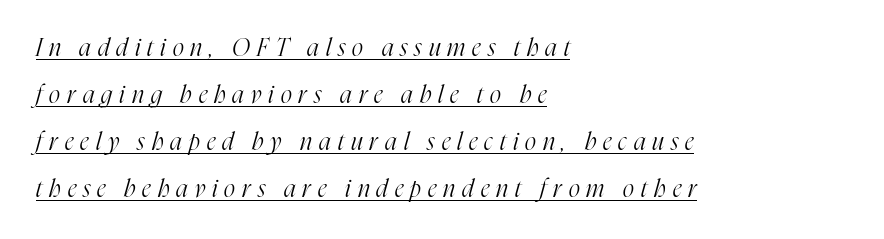
{"italic": "yes", "lean": "right", "slant_degrees": 16, "bold": "no", "underline": "yes", "align": "left", "line_spacing": "loose", "line_spacing_ratio": 1.96, "letter_spacing": "wide", "letter_spacing_em": 0.29, "glyph_px": 24}
